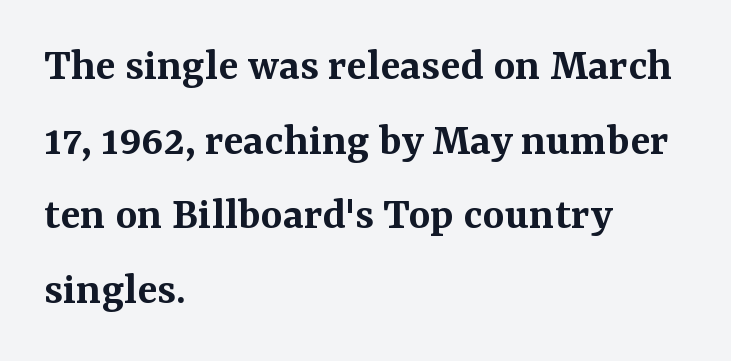
{"serif": "yes", "italic": "no", "bold": "semi", "weight": "semibold", "width": "normal", "stroke_contrast": "medium", "x_height": "medium", "monospaced": "no", "underline": "no", "align": "left", "line_spacing": "normal", "line_spacing_ratio": 1.59, "letter_spacing": "normal", "letter_spacing_em": 0.0, "glyph_px": 47}
